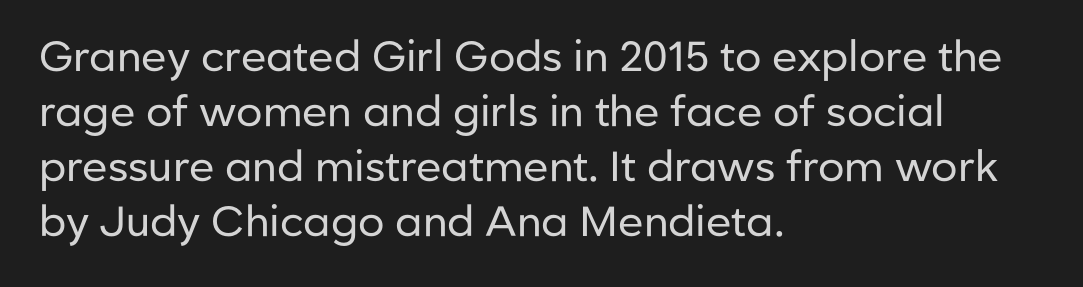
Is the stroke heavy? The answer is a plain regular-or-lighter. The font's upright variant was chosen for this text. If you drew a ruler down the left edge, every line would touch it. The rendering uses natural spacing where letterforms have individual widths. Normally led — the rows are evenly, conventionally spaced.
